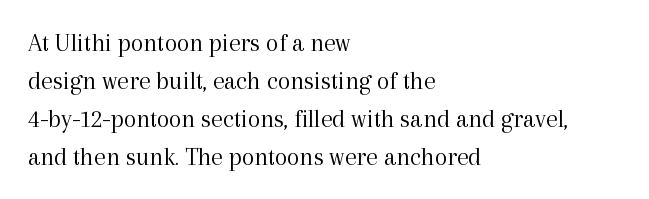
Q: Is the text bold? A: No.
Q: Is the text italic (slanted)? A: No, it is upright.
Q: Is the text underlined? A: No.
Q: How is the paragraph aligned? A: Left-aligned.
Q: Is the spacing between letters normal or unusually wide? A: Normal.
Q: Is the spacing between lines tight, normal or loose? A: Normal.
